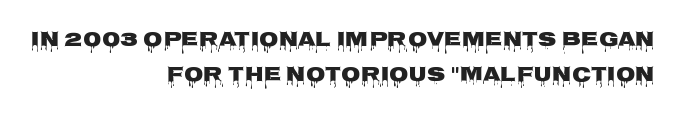
Q: Is the text bold? A: Yes.
Q: Is the text italic (slanted)? A: No, it is upright.
Q: Is the text underlined? A: No.
Q: How is the paragraph aligned? A: Right-aligned.
Q: Is the spacing between letters normal or unusually wide? A: Normal.
